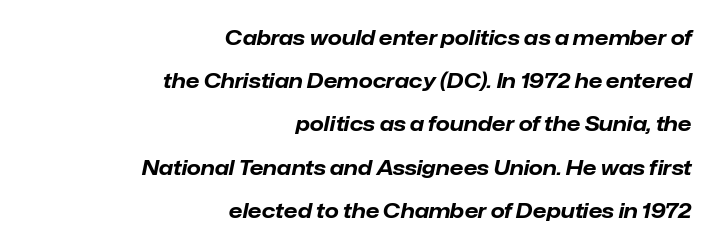
The image shows 20 px bold type, italic (leaning right); set right-aligned, loose line spacing (2.16x), normal letter spacing, not underlined.
